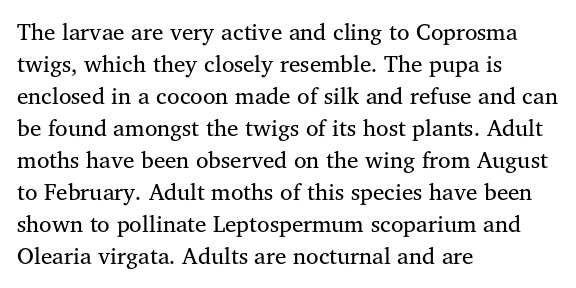
{"italic": "no", "bold": "no", "underline": "no", "align": "left", "line_spacing": "normal", "line_spacing_ratio": 1.39, "letter_spacing": "normal", "letter_spacing_em": 0.0, "glyph_px": 23}
